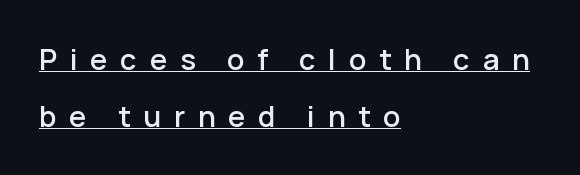
Q: Is the text italic (slanted)? A: No, it is upright.
Q: Is the typeface a serif or a sans-serif typeface? A: Sans-serif.
Q: Is the text underlined? A: Yes.
Q: How is the paragraph aligned? A: Left-aligned.
Q: Is the spacing between letters normal or unusually wide? A: Unusually wide.
Q: Is the spacing between lines tight, normal or loose? A: Loose.
Q: Width (condensed, normal, or wide)? A: Normal.
Q: Stroke contrast? A: Low.
Q: x-height? A: Medium.
Q: Monospaced? A: No.
